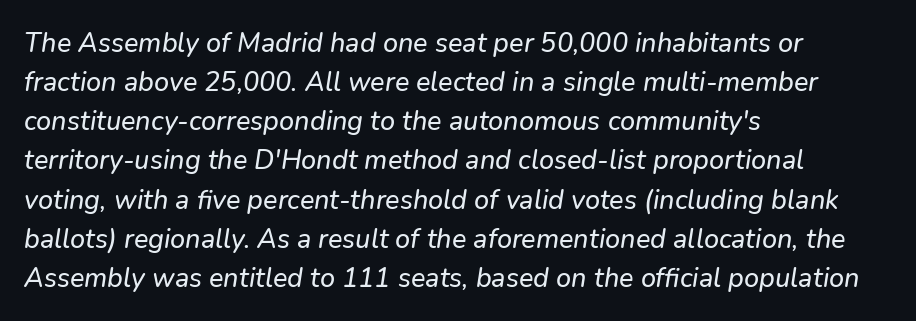
Decoration check: the copy has no underline. Honestly, the letter spacing is just normal — you wouldn't notice it. The axis of the letterforms is tilted away from vertical. Summary of vertical rhythm: regular, with standard interline spacing. Which margin do the lines hug? The left one — the right edge is uneven.
